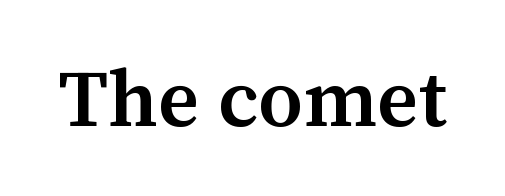
{"serif": "yes", "italic": "no", "bold": "semi", "weight": "semibold", "width": "normal", "stroke_contrast": "medium", "x_height": "medium", "monospaced": "no", "underline": "no", "letter_spacing": "normal", "letter_spacing_em": 0.0, "glyph_px": 80}
